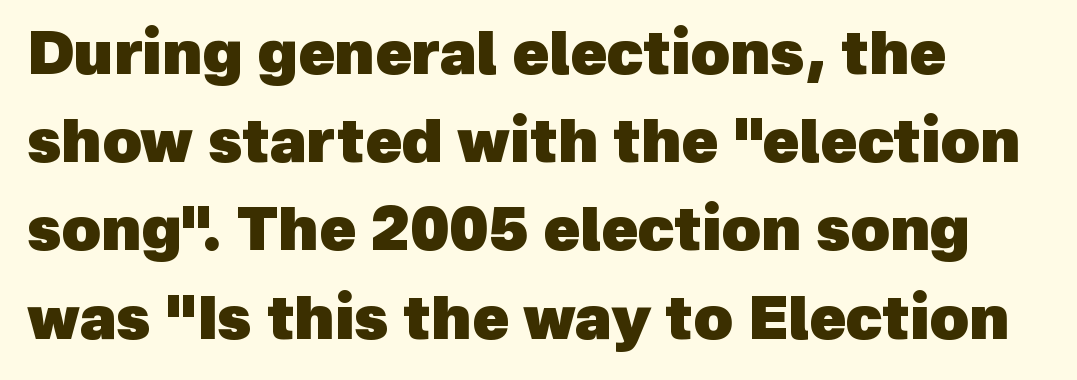
Q: Is the text bold? A: Yes.
Q: Is the typeface a serif or a sans-serif typeface? A: Sans-serif.
Q: Is the text underlined? A: No.
Q: How is the paragraph aligned? A: Left-aligned.
Q: Is the spacing between letters normal or unusually wide? A: Normal.
Q: Is the spacing between lines tight, normal or loose? A: Normal.
Q: Width (condensed, normal, or wide)? A: Normal.
Q: x-height? A: Medium.
Q: Monospaced? A: No.
